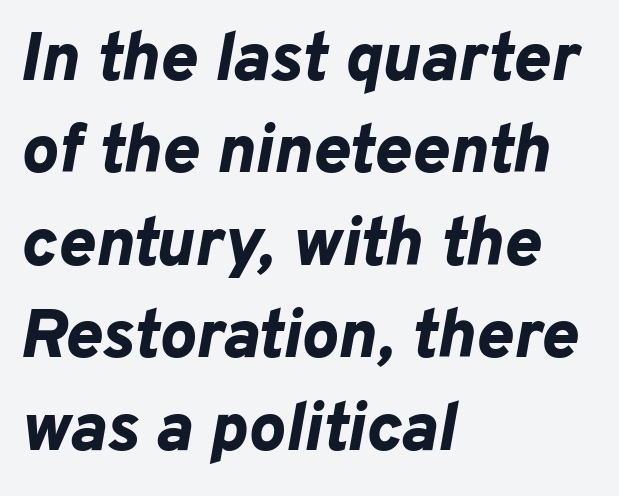
The characters look thick and weighty, a clear bold. The area under the type is left untouched. You could call the tracking neutral — neither tight nor loose. Notice how the stems are inclined rather than vertical — that's the hallmark of italics.
